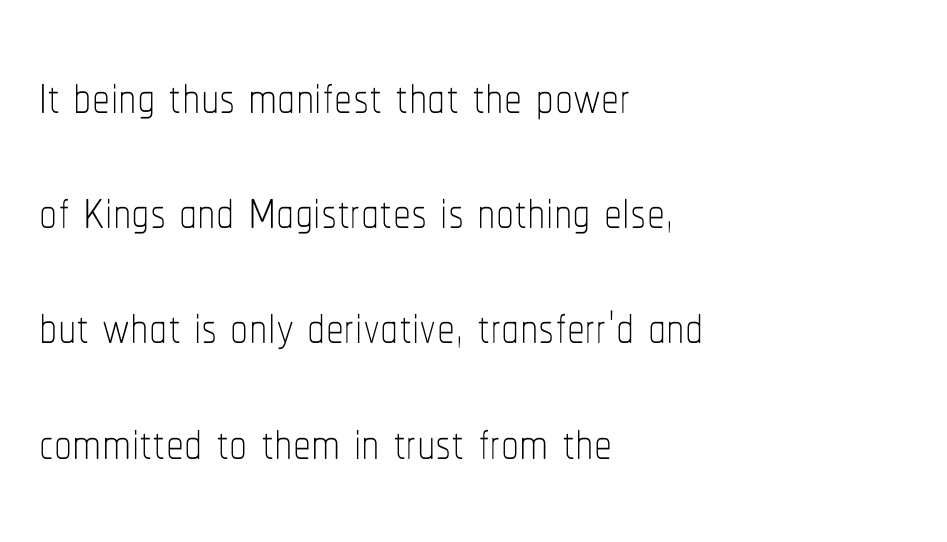
The image shows 72 px thin, condensed type, upright; set left-aligned, normal line spacing (1.6x), normal letter spacing, not underlined; low stroke contrast and a medium x-height.
